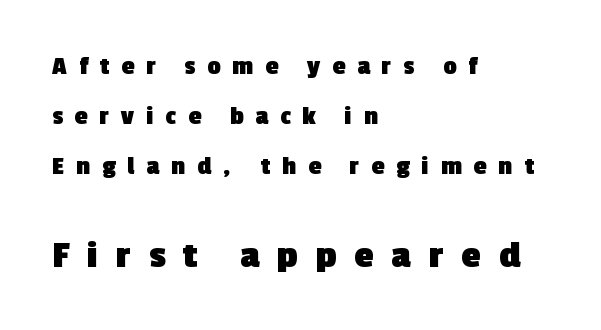
The image shows 39 px heavy sans-serif type; set left-aligned, loose line spacing (1.93x), unusually wide letter spacing (+0.46 em), not underlined; the second (bottom) block is 1.5x larger; a medium x-height.
